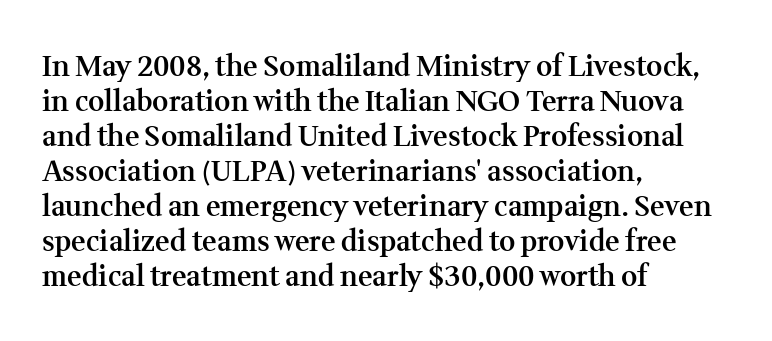
The image shows 28 px semibold serif type, upright; set left-aligned, normal line spacing (1.25x), normal letter spacing, not underlined; medium stroke contrast and a medium x-height.
